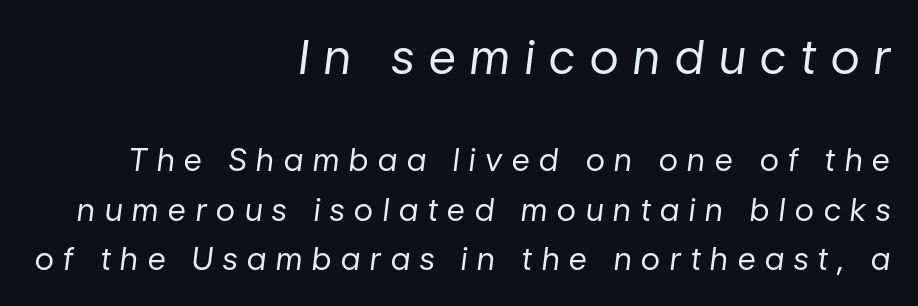
The image shows 47 px regular-weight type, italic (leaning right); set right-aligned, normal line spacing (1.59x), unusually wide letter spacing (+0.32 em), not underlined; the first (top) block is 1.52x larger; low stroke contrast and a medium x-height.
